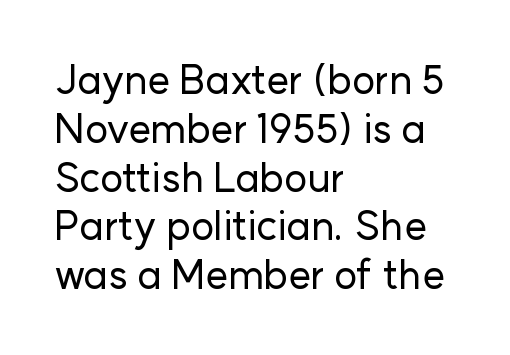
The image shows 40 px sans-serif type, upright; set left-aligned, line spacing 1.22x, normal letter spacing, not underlined; low stroke contrast and a medium x-height.
